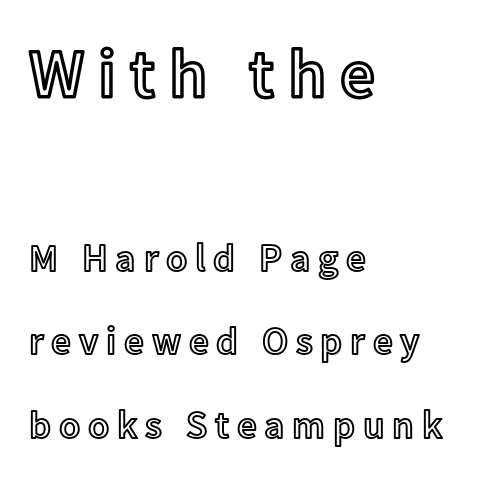
Q: Is the text italic (slanted)? A: No, it is upright.
Q: Is the text underlined? A: No.
Q: How is the paragraph aligned? A: Left-aligned.
Q: Is the spacing between letters normal or unusually wide? A: Unusually wide.
Q: Is the spacing between lines tight, normal or loose? A: Loose.
Q: Which block of text is set in a larger size, the first (top) or the second (bottom)? A: The first (top) one.
Q: Width (condensed, normal, or wide)? A: Normal.
Q: x-height? A: Medium.
Q: Monospaced? A: No.
